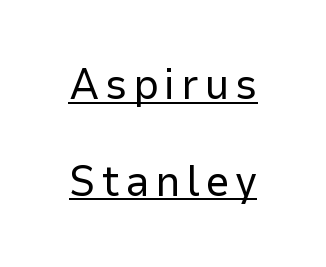
{"serif": "no", "italic": "no", "bold": "no", "weight": "regular", "width": "normal", "stroke_contrast": "low", "x_height": "medium", "monospaced": "no", "underline": "yes", "line_spacing": "loose", "line_spacing_ratio": 2.25, "glyph_px": 43}
